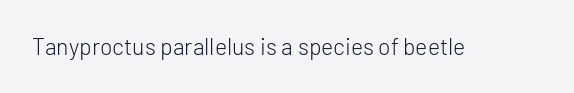
Q: Is the text bold? A: No.
Q: Is the text italic (slanted)? A: No, it is upright.
Q: Is the text underlined? A: No.
Q: Is the spacing between letters normal or unusually wide? A: Normal.
